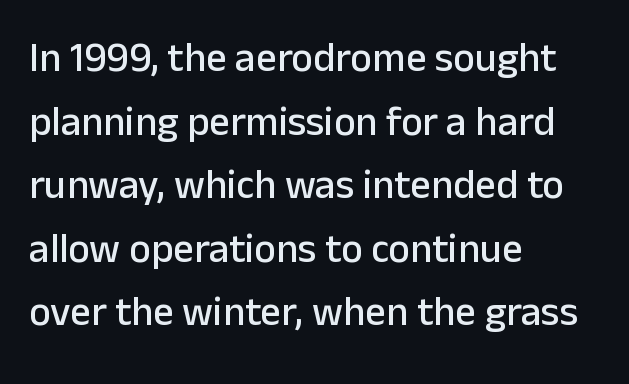
No word sits above an underline. One-word summary of the alignment: left. The gaps between neighbouring characters are ordinary and unremarkable. Horizontal bands of white between lines are of average thickness. The text was rendered using a sans face with plain stroke endings.
